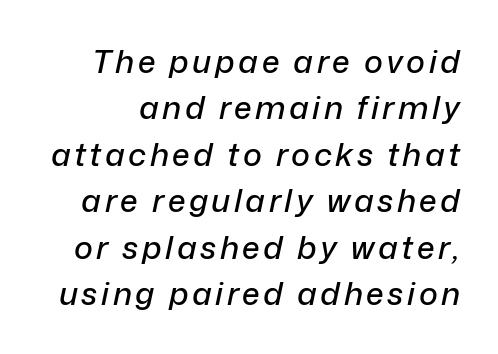
{"italic": "yes", "lean": "right", "slant_degrees": 12, "width": "normal", "stroke_contrast": "low", "x_height": "medium", "monospaced": "no", "underline": "no", "line_spacing": "normal", "line_spacing_ratio": 1.45, "glyph_px": 32}
